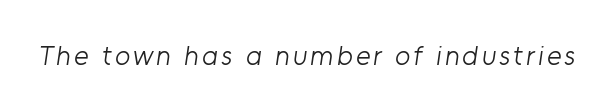
Q: Is the text bold? A: No.
Q: Is the typeface a serif or a sans-serif typeface? A: Sans-serif.
Q: Is the text underlined? A: No.
Q: Width (condensed, normal, or wide)? A: Normal.
Q: Stroke contrast? A: Low.
Q: x-height? A: Medium.
Q: Monospaced? A: No.
